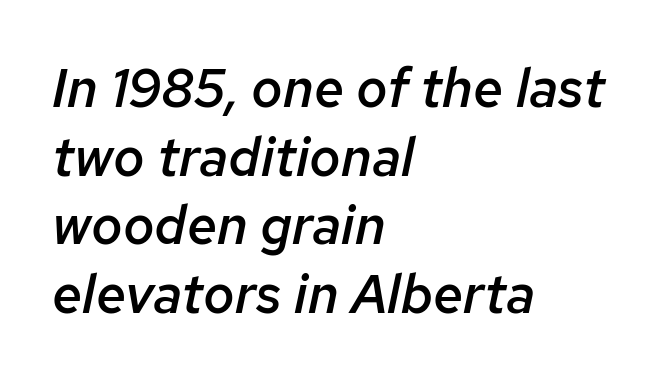
Q: Is the text bold? A: Semi-bold.
Q: Is the text italic (slanted)? A: Yes, it leans right by about 12 degrees.
Q: Is the text underlined? A: No.
Q: How is the paragraph aligned? A: Left-aligned.
Q: Is the spacing between letters normal or unusually wide? A: Normal.
Q: Is the spacing between lines tight, normal or loose? A: Normal.
Q: Width (condensed, normal, or wide)? A: Normal.
Q: Stroke contrast? A: Low.
Q: x-height? A: Medium.
Q: Monospaced? A: No.
